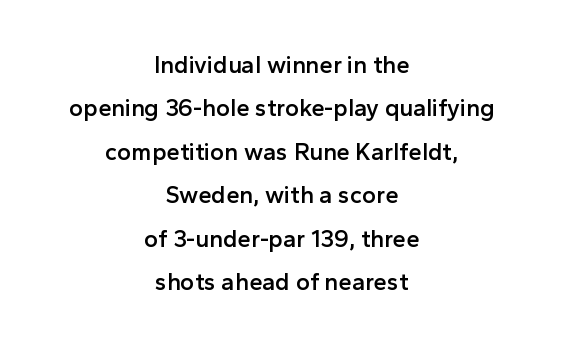
Q: Is the text bold? A: Semi-bold.
Q: Is the text italic (slanted)? A: No, it is upright.
Q: Is the text underlined? A: No.
Q: How is the paragraph aligned? A: Centered.
Q: Is the spacing between letters normal or unusually wide? A: Normal.
